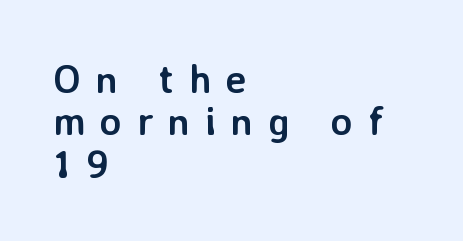
Is the letter spacing exaggerated? Yes — the characters are pushed far apart. Type style note: lacks serifs. This sample trades vertical openness for compactness between lines. Strong, thick strokes mark this as bold type. Line beginnings align vertically; line endings do not. The lettering stays uniformly vertical, giving the passage a roman look.
